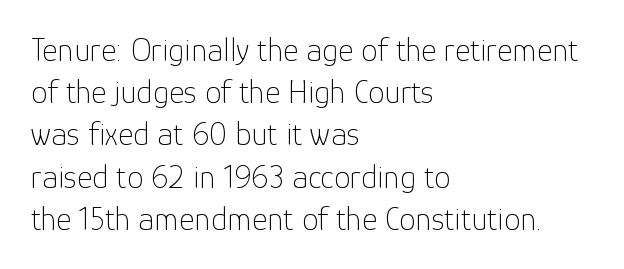
A clean baseline with only descenders dipping below it. Nope, not italic — everything's standing straight. Bold? No — there's no thickening of the strokes. Notice how the passage keeps a crisp vertical edge on the left only. In terms of leading, this rendering sits right in the middle.
